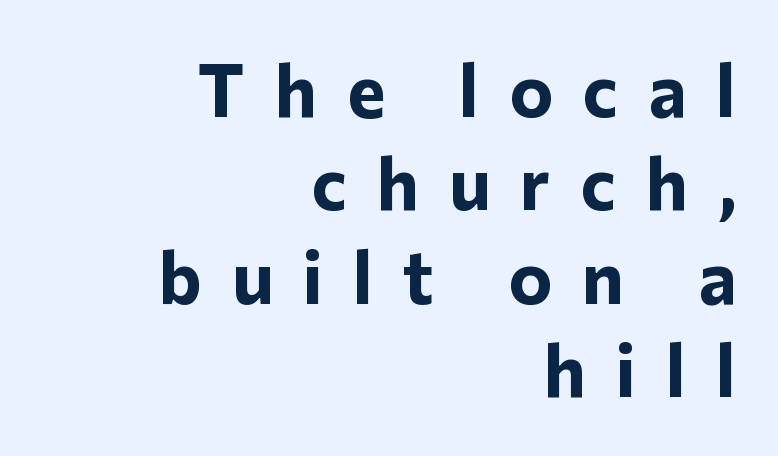
The letterforms stand isolated, each surrounded by extra space. No feet cap the strokes, marking this as sans-serif type. Italic: no, the glyphs are upright roman. The zone under the glyphs is completely vacant. Reading down the column, the eye jumps a familiar distance to each next line. A typesetter would call this proportional, since set widths differ per character.
